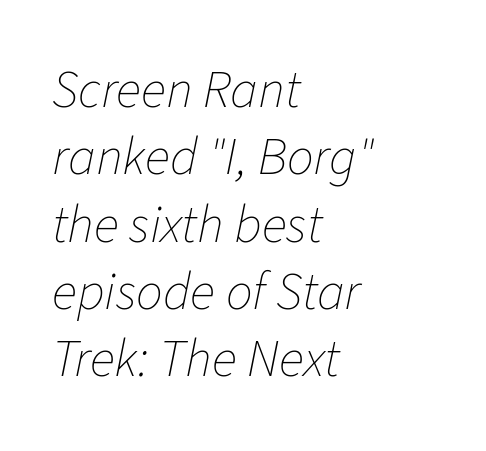
The image shows 53 px thin type, italic (leaning right); set left-aligned, normal line spacing (1.27x), normal letter spacing, not underlined; low stroke contrast and a medium x-height.
